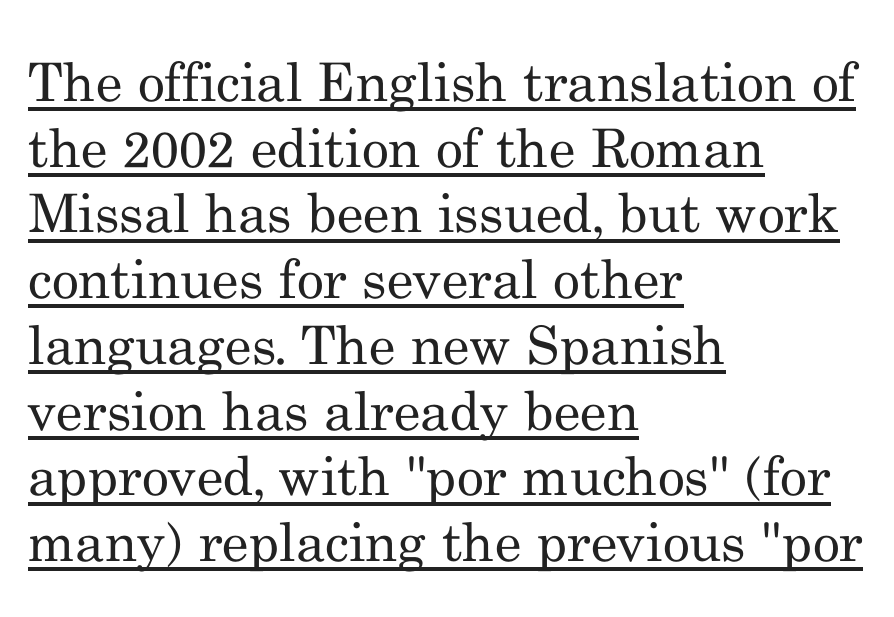
The image shows 53 px regular-weight serif type, upright; set left-aligned, line spacing 1.24x, normal letter spacing, underlined; medium stroke contrast and a small x-height.
